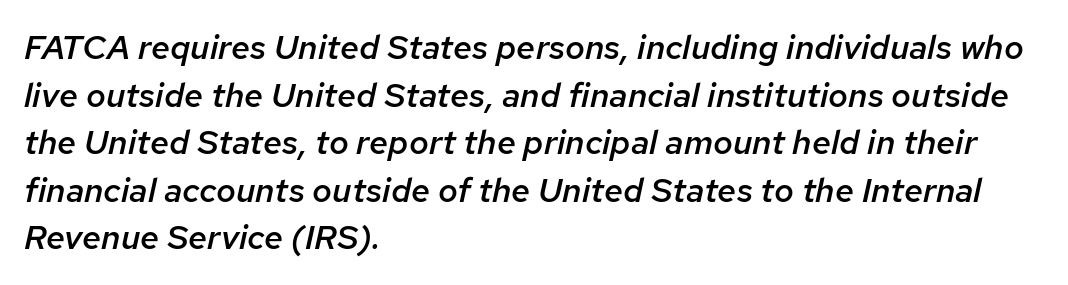
{"italic": "yes", "lean": "right", "slant_degrees": 12, "bold": "semi", "weight": "semibold", "width": "normal", "stroke_contrast": "low", "x_height": "medium", "monospaced": "no", "underline": "no", "align": "left", "line_spacing": "normal", "line_spacing_ratio": 1.4, "letter_spacing": "normal", "letter_spacing_em": 0.0, "glyph_px": 34}
